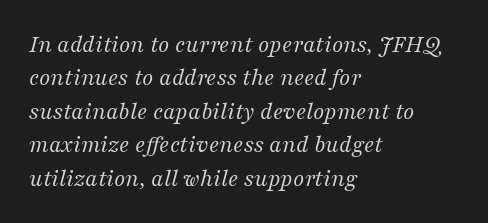
Q: Is the text bold? A: No.
Q: Is the text italic (slanted)? A: Yes, it leans right by about 16 degrees.
Q: Is the text underlined? A: No.
Q: How is the paragraph aligned? A: Left-aligned.
Q: Is the spacing between letters normal or unusually wide? A: Normal.
Q: Is the spacing between lines tight, normal or loose? A: Normal.
